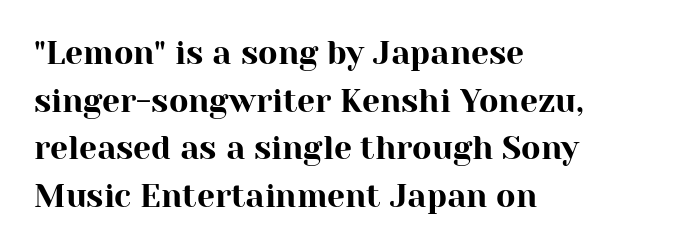
{"serif": "yes", "italic": "no", "width": "normal", "stroke_contrast": "high", "x_height": "medium", "monospaced": "no", "underline": "no", "align": "left", "line_spacing": "normal", "line_spacing_ratio": 1.49, "letter_spacing": "normal", "letter_spacing_em": 0.0, "glyph_px": 32}
